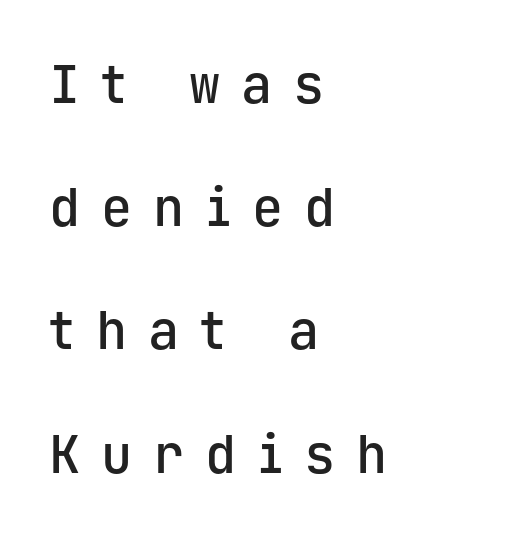
The image shows 52 px semibold sans-serif type, upright, monospaced; set left-aligned, loose line spacing (2.37x), unusually wide letter spacing (+0.4 em), not underlined; low stroke contrast and a medium x-height.
